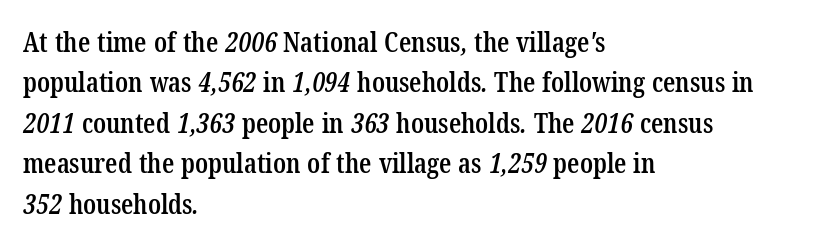
Q: Is the text bold? A: Semi-bold.
Q: Is the text underlined? A: No.
Q: How is the paragraph aligned? A: Left-aligned.
Q: Is the spacing between letters normal or unusually wide? A: Normal.
Q: Is the spacing between lines tight, normal or loose? A: Normal.
